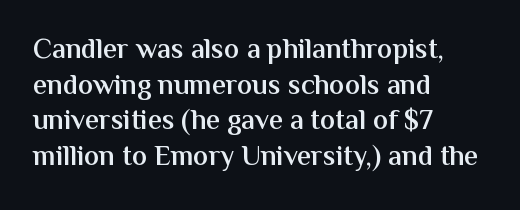
Is this a fixed-width face? No — the glyphs have proportional, varying widths. Type style note: lacks serifs. Quick note: underline off. The lines in this sample share a left origin and differ only in where they stop. Italic? Not at all — the glyphs are vertical.
